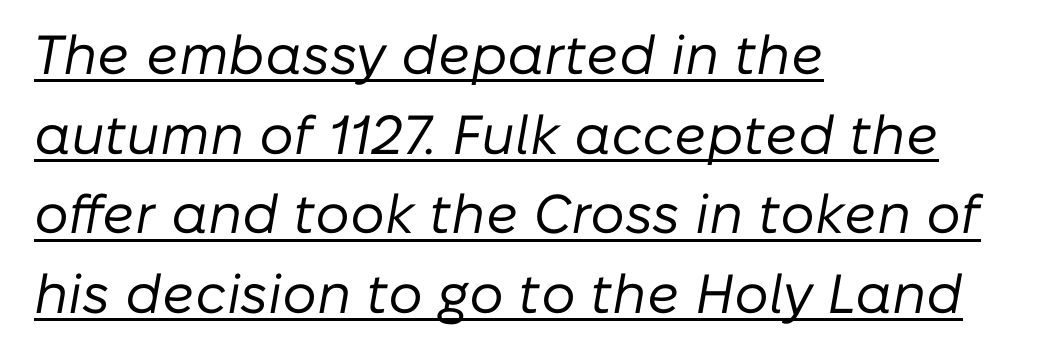
Q: Is the text bold? A: No.
Q: Is the text italic (slanted)? A: Yes, it leans right by about 10 degrees.
Q: Is the text underlined? A: Yes.
Q: How is the paragraph aligned? A: Left-aligned.
Q: Is the spacing between letters normal or unusually wide? A: Normal.
Q: Is the spacing between lines tight, normal or loose? A: Normal.
Q: Width (condensed, normal, or wide)? A: Normal.
Q: Stroke contrast? A: Low.
Q: x-height? A: Medium.
Q: Monospaced? A: No.
